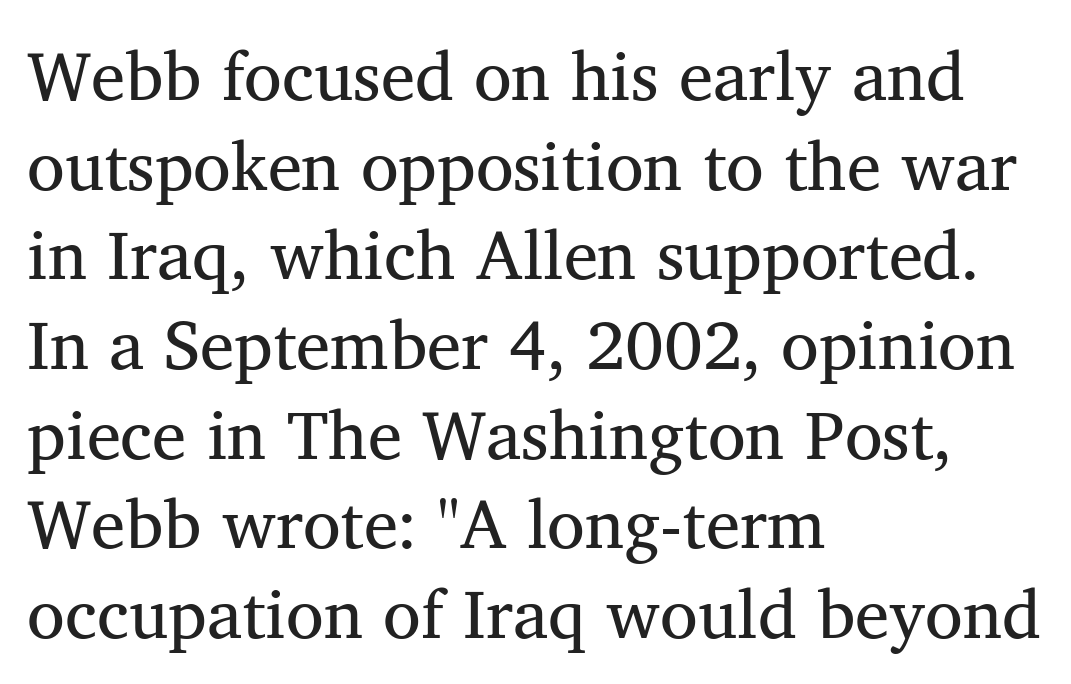
The image shows 69 px regular-weight serif type; set left-aligned, normal line spacing (1.3x), normal letter spacing, not underlined; medium stroke contrast and a medium x-height.
